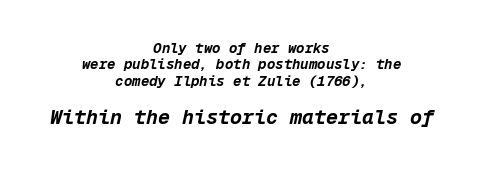
{"italic": "yes", "lean": "right", "slant_degrees": 12, "bold": "yes", "underline": "no", "align": "center", "line_spacing_ratio": 1.17, "letter_spacing": "normal", "letter_spacing_em": 0.0, "larger_block": "second", "size_ratio": 1.43, "glyph_px": 20}
